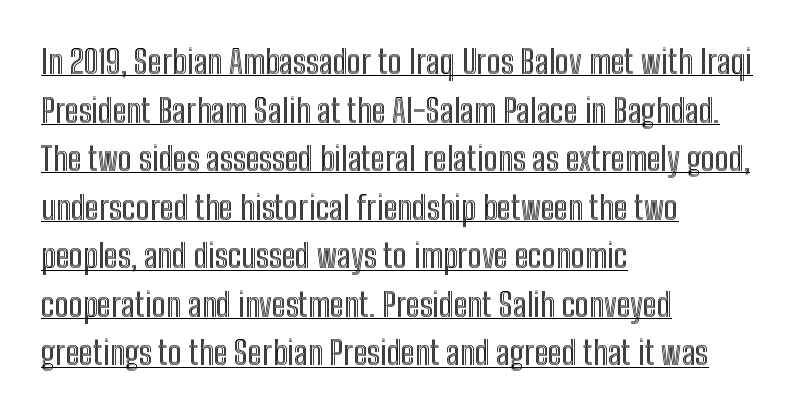
Varying glyph widths throughout — classic text-font behaviour. Compared with a centered layout, this one pins lines to the left instead. Observe the ordinary spacing: letters are neighbours, not strangers. A typographer would call this underscored text.
